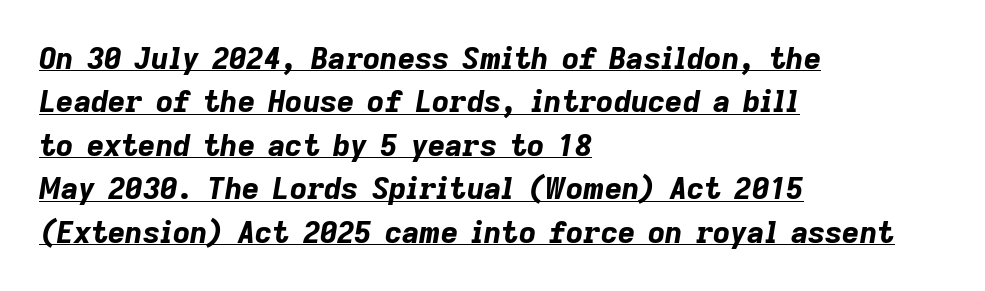
Q: Is the text bold? A: Yes.
Q: Is the text italic (slanted)? A: Yes, it leans right by about 9 degrees.
Q: Is the text underlined? A: Yes.
Q: How is the paragraph aligned? A: Left-aligned.
Q: Is the spacing between letters normal or unusually wide? A: Normal.
Q: Is the spacing between lines tight, normal or loose? A: Normal.
Q: Width (condensed, normal, or wide)? A: Normal.
Q: Stroke contrast? A: Low.
Q: x-height? A: Medium.
Q: Monospaced? A: No.
